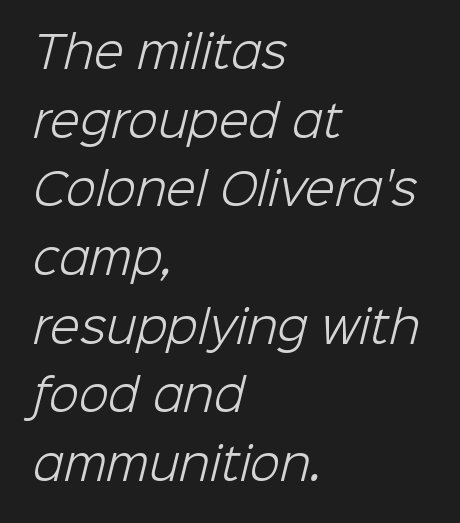
The image shows 44 px light sans-serif type; set left-aligned, normal line spacing (1.56x), normal letter spacing, not underlined; low stroke contrast and a medium x-height.
